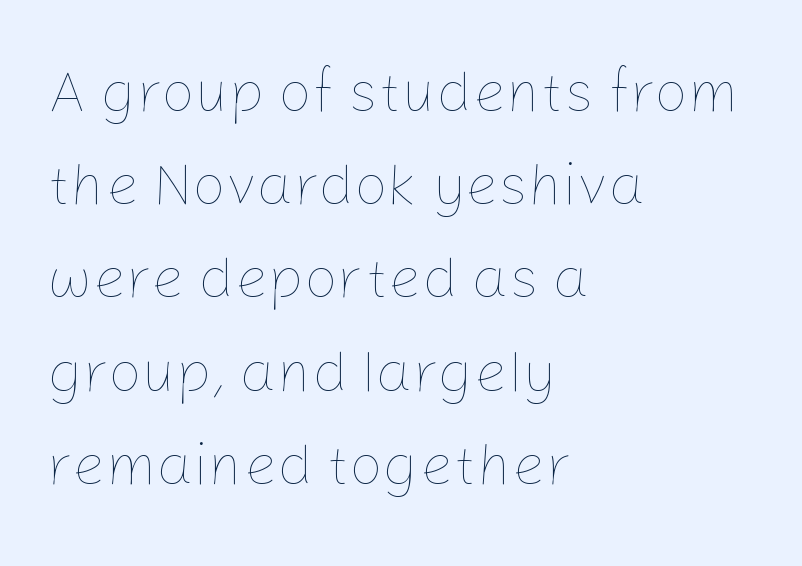
Has an underline been added? It has not. The space between consecutive lines is moderate. Does the lettering tilt? It doesn't — this is upright. A typesetter would call this proportional, since set widths differ per character.
